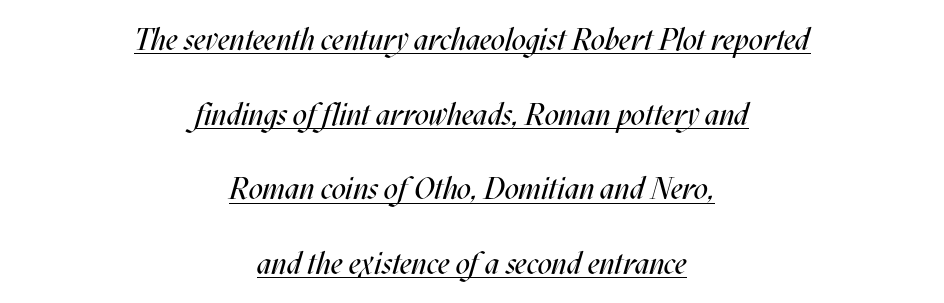
The image shows 31 px regular-weight, condensed type, italic (leaning right); set centered, loose line spacing (2.41x), normal letter spacing, underlined; medium stroke contrast and a large x-height.
